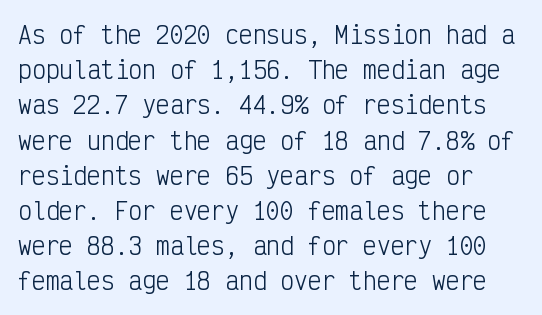
The image shows 23 px text type, upright; set left-aligned, normal line spacing (1.53x), normal letter spacing, not underlined.
